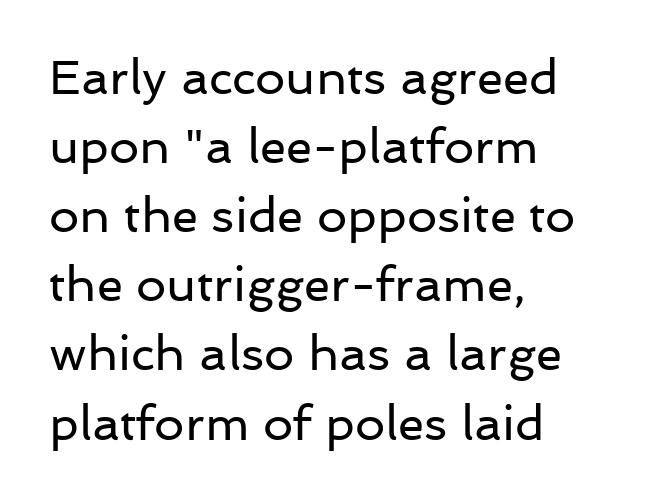
Q: Is the text bold? A: No.
Q: Is the text italic (slanted)? A: No, it is upright.
Q: Is the typeface a serif or a sans-serif typeface? A: Sans-serif.
Q: Is the text underlined? A: No.
Q: How is the paragraph aligned? A: Left-aligned.
Q: Is the spacing between letters normal or unusually wide? A: Normal.
Q: Is the spacing between lines tight, normal or loose? A: Normal.
Q: Width (condensed, normal, or wide)? A: Normal.
Q: Stroke contrast? A: Low.
Q: x-height? A: Medium.
Q: Monospaced? A: No.
